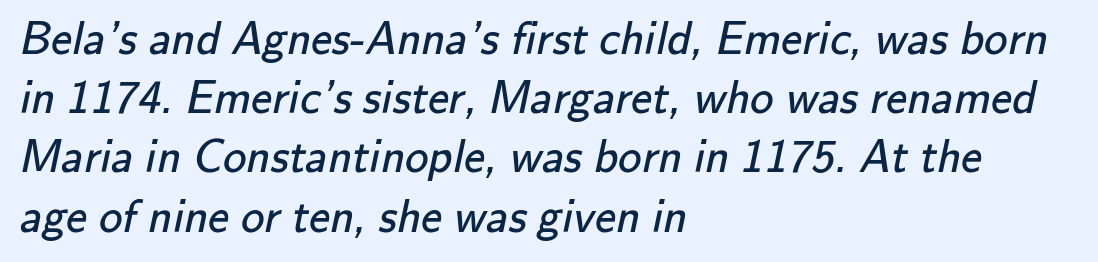
{"serif": "no", "bold": "no", "weight": "regular", "width": "normal", "stroke_contrast": "low", "x_height": "small", "monospaced": "no", "underline": "no", "align": "left", "line_spacing": "normal", "line_spacing_ratio": 1.26, "letter_spacing": "normal", "letter_spacing_em": 0.0, "glyph_px": 47}
